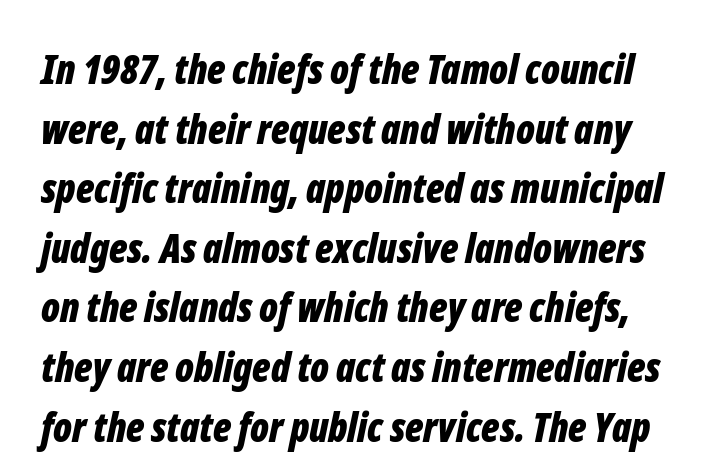
{"italic": "yes", "lean": "right", "slant_degrees": 12, "bold": "yes", "weight": "bold", "width": "condensed", "stroke_contrast": "low", "x_height": "medium", "monospaced": "no", "underline": "no", "line_spacing": "normal", "line_spacing_ratio": 1.49, "letter_spacing": "normal", "letter_spacing_em": 0.0, "glyph_px": 40}
